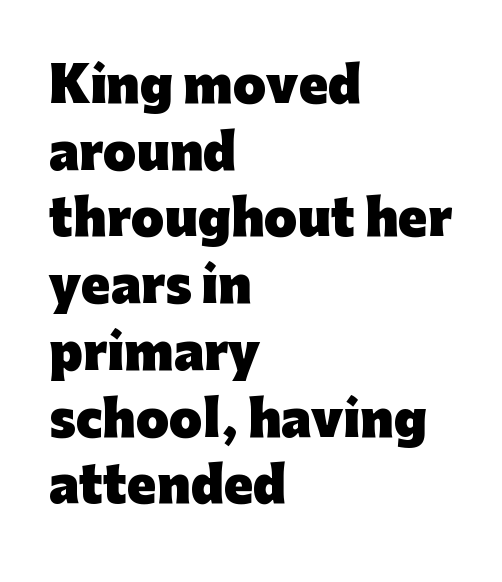
The image shows 48 px heavy sans-serif type, upright; set left-aligned, normal line spacing (1.39x), normal letter spacing, not underlined; low stroke contrast and a medium x-height.
